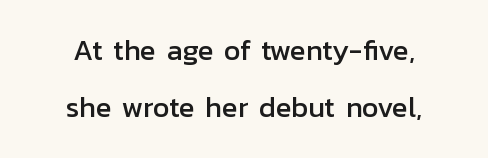
Q: Is the text italic (slanted)? A: No, it is upright.
Q: Is the typeface a serif or a sans-serif typeface? A: Sans-serif.
Q: Is the text underlined? A: No.
Q: How is the paragraph aligned? A: Centered.
Q: Is the spacing between letters normal or unusually wide? A: Normal.
Q: Is the spacing between lines tight, normal or loose? A: Loose.
Q: Width (condensed, normal, or wide)? A: Normal.
Q: Stroke contrast? A: Low.
Q: x-height? A: Medium.
Q: Monospaced? A: No.
